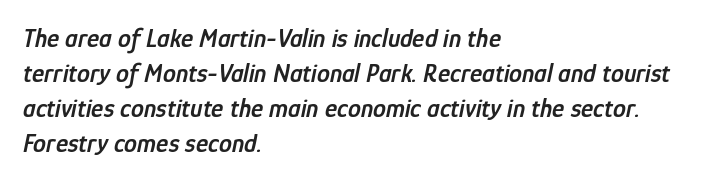
Does extra space separate the letters? No, they use regular spacing. Every row of glyphs begins at an identical x-position on the left. The space beneath each line is pristine and unruled. The leading is moderate, giving the passage an even texture. Bold? Not quite — semibold, heavier than regular but stopping short. The typography opts for an oblique posture over an upright one.
